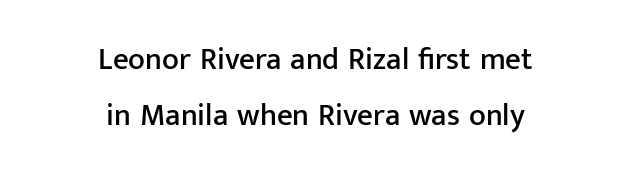
The image shows 31 px sans-serif type, upright; set centered, line spacing 1.82x, normal letter spacing, not underlined; low stroke contrast and a medium x-height.
